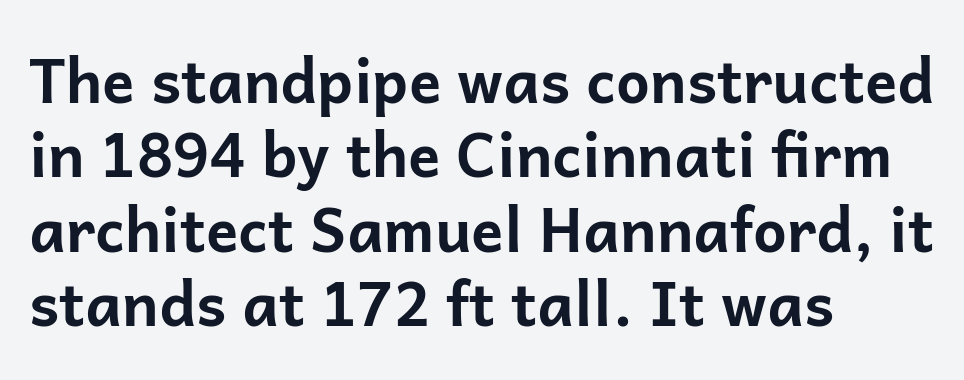
The image shows 60 px bold sans-serif type, upright; set left-aligned, line spacing 1.24x, normal letter spacing, not underlined; low stroke contrast and a medium x-height.
